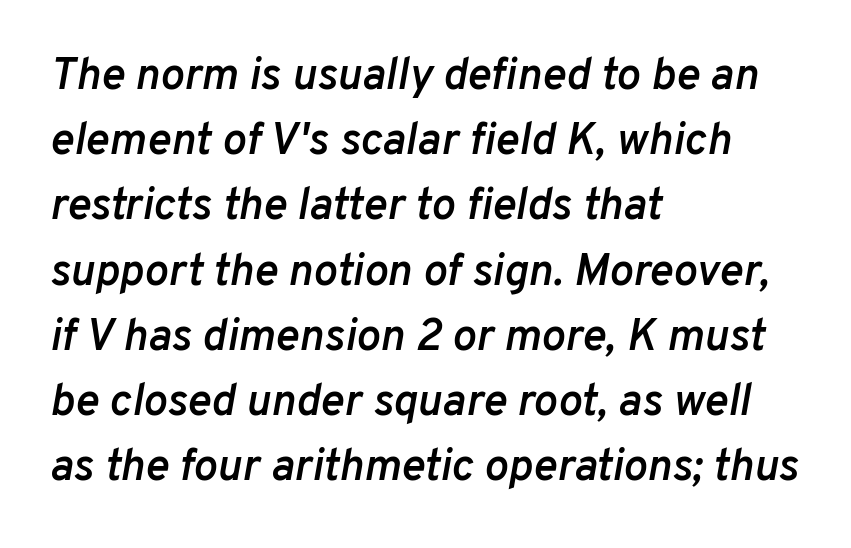
A student would call this left alignment; a typographer would say flush left, rag right. Note the varied advance widths — an 'i' is clearly narrower than an 'm'. The text carries the slant typical of an italic or oblique font. How heavy is the stroke? Medium-heavy — a semibold, shy of bold.
